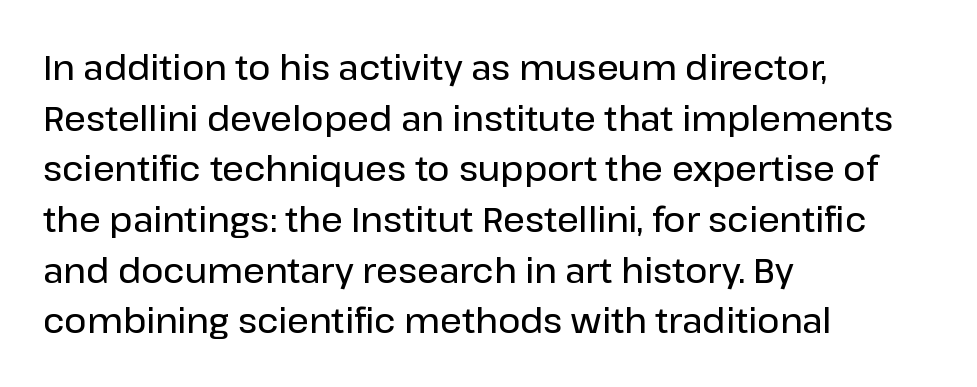
{"serif": "no", "italic": "no", "bold": "semi", "weight": "semibold", "width": "normal", "stroke_contrast": "low", "x_height": "medium", "monospaced": "no", "underline": "no", "align": "left", "line_spacing": "normal", "line_spacing_ratio": 1.49, "letter_spacing": "normal", "letter_spacing_em": 0.0, "glyph_px": 34}
